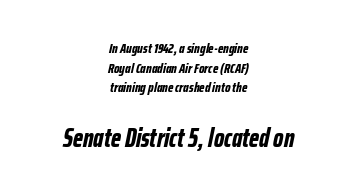
Q: Is the text bold? A: Yes.
Q: Is the text italic (slanted)? A: Yes, it leans right by about 12 degrees.
Q: Is the text underlined? A: No.
Q: How is the paragraph aligned? A: Centered.
Q: Is the spacing between letters normal or unusually wide? A: Normal.
Q: Is the spacing between lines tight, normal or loose? A: Normal.
Q: Which block of text is set in a larger size, the first (top) or the second (bottom)? A: The second (bottom) one.
